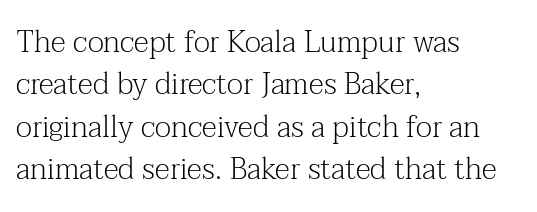
Do the characters align in a grid? No, the font is proportional. Lines of text with bare space underneath. Are there feet on the stems? There are — it's a serif. Look at the tracking — it's just the regular setting, nothing added. This is not heavy type; no bold has been used. Every row of glyphs begins at an identical x-position on the left.
